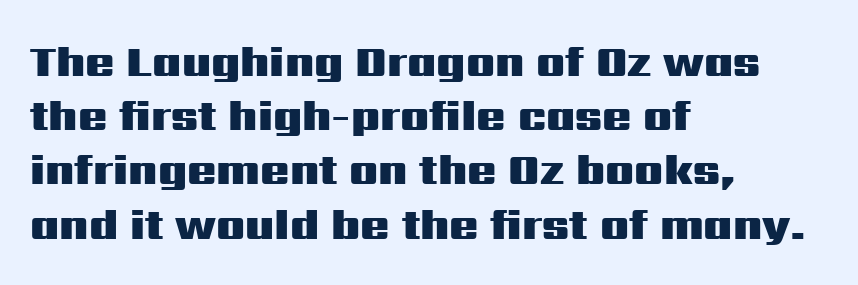
Q: Is the text bold? A: Yes.
Q: Is the text italic (slanted)? A: No, it is upright.
Q: Is the typeface a serif or a sans-serif typeface? A: Sans-serif.
Q: Is the text underlined? A: No.
Q: How is the paragraph aligned? A: Left-aligned.
Q: Is the spacing between letters normal or unusually wide? A: Normal.
Q: Is the spacing between lines tight, normal or loose? A: Normal.
Q: Width (condensed, normal, or wide)? A: Wide.
Q: Stroke contrast? A: Medium.
Q: x-height? A: Medium.
Q: Monospaced? A: No.
